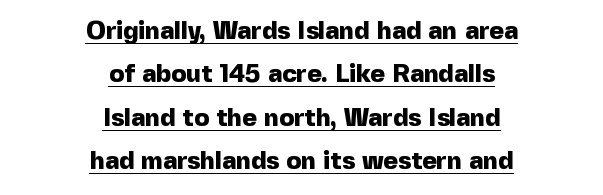
Q: Is the text bold? A: Yes.
Q: Is the text italic (slanted)? A: No, it is upright.
Q: Is the text underlined? A: Yes.
Q: How is the paragraph aligned? A: Centered.
Q: Is the spacing between letters normal or unusually wide? A: Normal.
